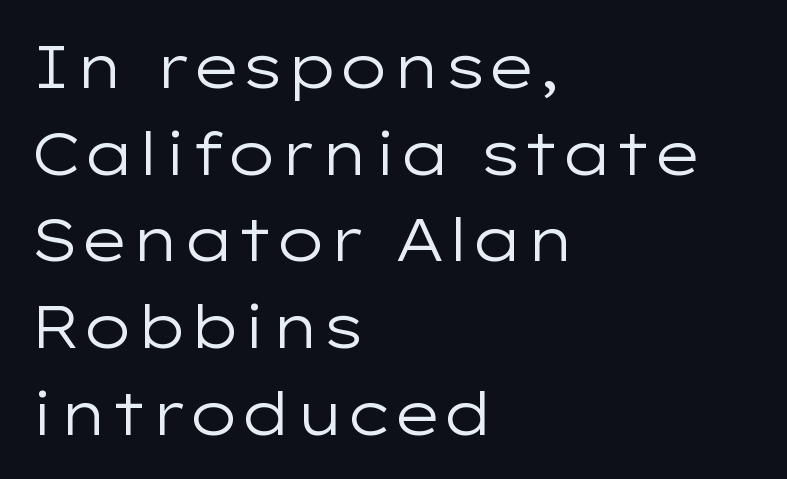
The image shows 59 px regular-weight, wide sans-serif type, upright; set left-aligned, normal line spacing (1.47x), normal letter spacing, not underlined; low stroke contrast and a medium x-height.
